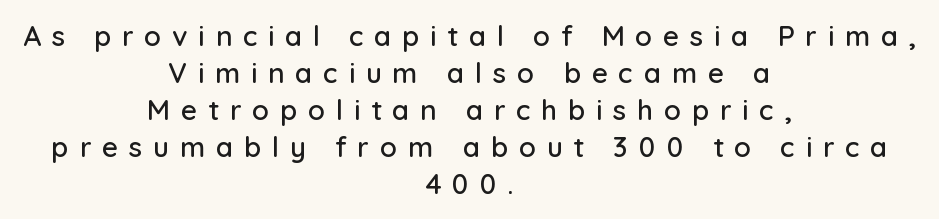
Q: Is the text italic (slanted)? A: No, it is upright.
Q: Is the typeface a serif or a sans-serif typeface? A: Sans-serif.
Q: Is the text underlined? A: No.
Q: How is the paragraph aligned? A: Centered.
Q: Is the spacing between letters normal or unusually wide? A: Unusually wide.
Q: Is the spacing between lines tight, normal or loose? A: Normal.
Q: Width (condensed, normal, or wide)? A: Normal.
Q: Stroke contrast? A: Low.
Q: x-height? A: Medium.
Q: Monospaced? A: No.
